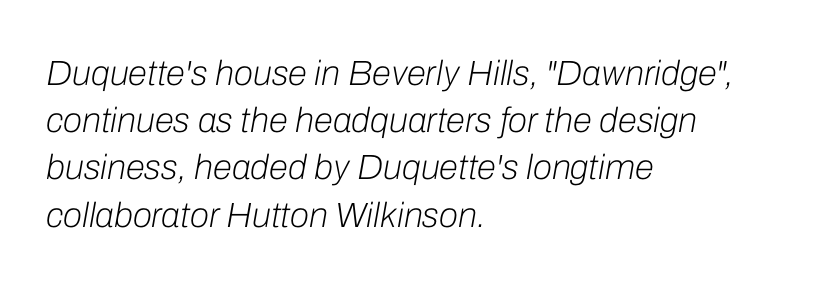
Q: Is the text bold? A: No.
Q: Is the text italic (slanted)? A: Yes, it leans right by about 10 degrees.
Q: Is the text underlined? A: No.
Q: How is the paragraph aligned? A: Left-aligned.
Q: Is the spacing between letters normal or unusually wide? A: Normal.
Q: Is the spacing between lines tight, normal or loose? A: Normal.
Q: Width (condensed, normal, or wide)? A: Normal.
Q: Stroke contrast? A: Low.
Q: x-height? A: Medium.
Q: Monospaced? A: No.
